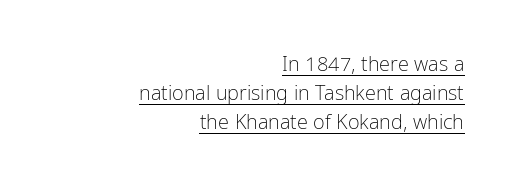
{"italic": "no", "bold": "no", "underline": "yes", "align": "right", "line_spacing": "normal", "line_spacing_ratio": 1.44, "letter_spacing": "normal", "letter_spacing_em": 0.0, "glyph_px": 20}
